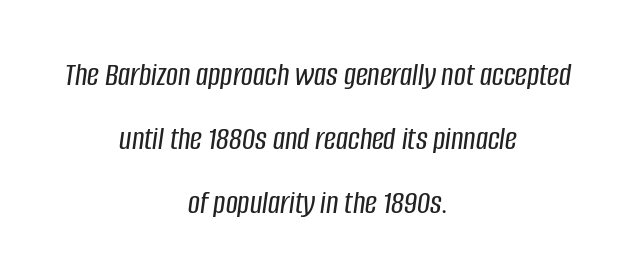
{"italic": "yes", "lean": "right", "slant_degrees": 8, "width": "condensed", "stroke_contrast": "low", "x_height": "large", "monospaced": "no", "underline": "no", "align": "center", "line_spacing": "loose", "line_spacing_ratio": 1.94, "letter_spacing": "normal", "letter_spacing_em": 0.0, "glyph_px": 33}
